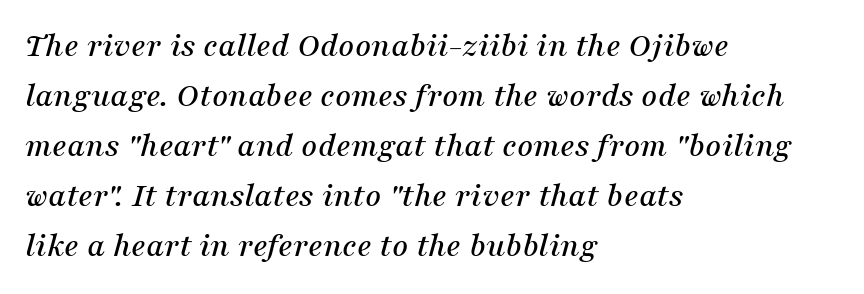
Just letters on the line, the space beneath them empty. Vertically, the passage feels balanced, rows spaced as you'd expect. Would a proofreader flag this as italicized? Yes. The tracking reads as untouched default to a designer's eye. All the whitespace from short lines collects on the right.
